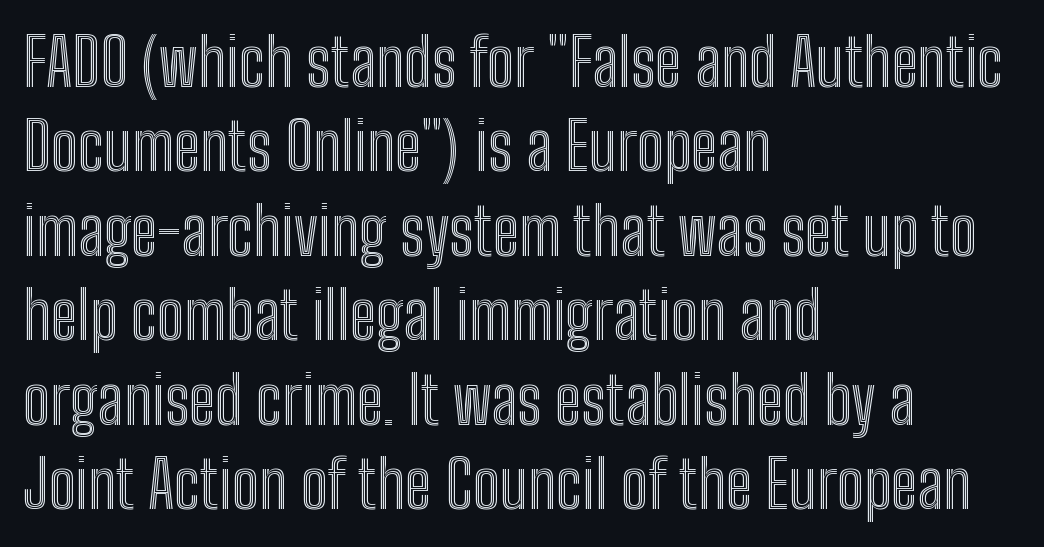
This sample has the flowing, uneven cadence of proportional lettering. Descenders are the only things crossing below the line. Inter-character spacing is left at the font's built-in metrics. This is roman type, the default non-slanted kind. These lines are set flush left with a ragged right edge. Students, observe: this is what conventionally led text looks like.
